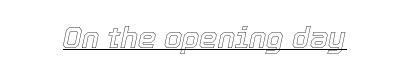
Every word sits above its own underline. The rendering applies a slant to the glyphs. The letters advance in unequal steps, a hallmark of proportional type. Inter-character spacing is left at the font's built-in metrics.
